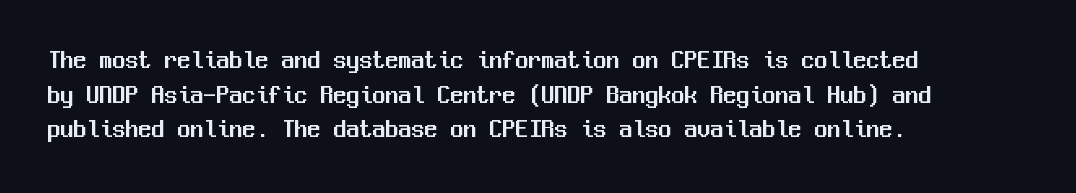
{"italic": "no", "underline": "no", "align": "left", "line_spacing": "normal", "line_spacing_ratio": 1.33, "letter_spacing": "normal", "letter_spacing_em": 0.0, "glyph_px": 26}
